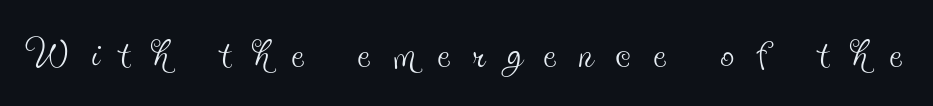
Q: Is the text bold? A: No.
Q: Is the typeface a serif or a sans-serif typeface? A: Serif.
Q: Is the text underlined? A: No.
Q: Is the spacing between letters normal or unusually wide? A: Unusually wide.
Q: Width (condensed, normal, or wide)? A: Condensed.
Q: x-height? A: Small.
Q: Monospaced? A: No.
